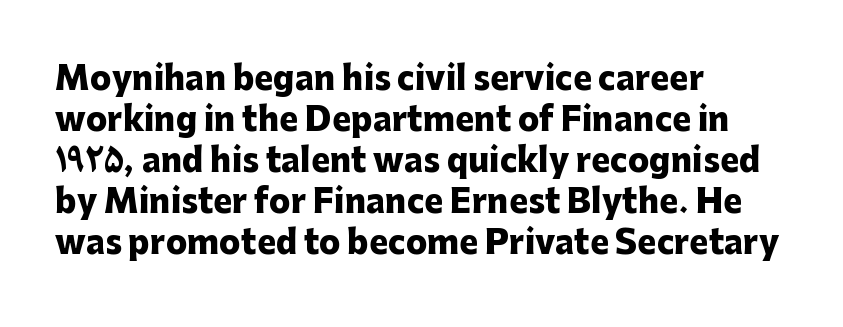
Posture: straight, roman, zero tilt. The block of text has a typical density, with ordinary space between rows. Unlike a traditional serif, this face leaves its strokes unadorned. Unmarked baselines from the first word to the last.
